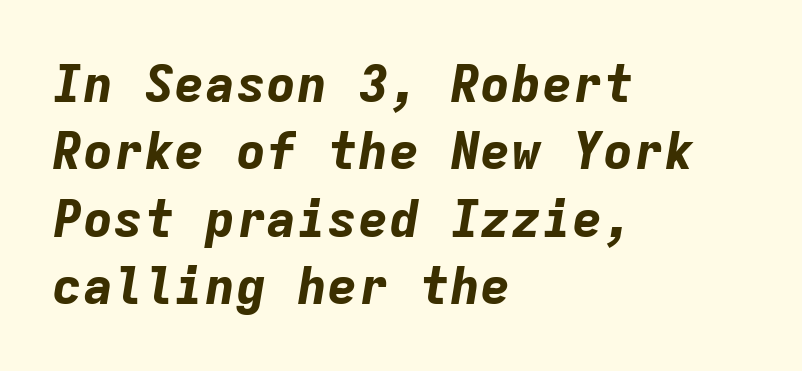
{"italic": "yes", "lean": "right", "slant_degrees": 9, "bold": "yes", "weight": "bold", "width": "normal", "stroke_contrast": "low", "x_height": "medium", "monospaced": "yes", "underline": "no", "align": "left", "line_spacing": "normal", "line_spacing_ratio": 1.32, "letter_spacing": "normal", "letter_spacing_em": 0.0, "glyph_px": 51}
